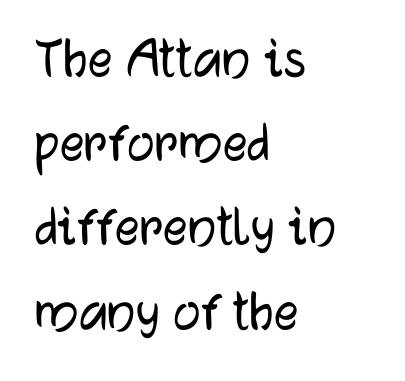
The line texture is even and compact thanks to regular tracking. The area under the type is left untouched. Do the letters lean? They stand straight. Does the leading feel generous? No, just average. Here the designer chose a conventional face with non-uniform glyph widths. The text was rendered using a sans face with plain stroke endings.
